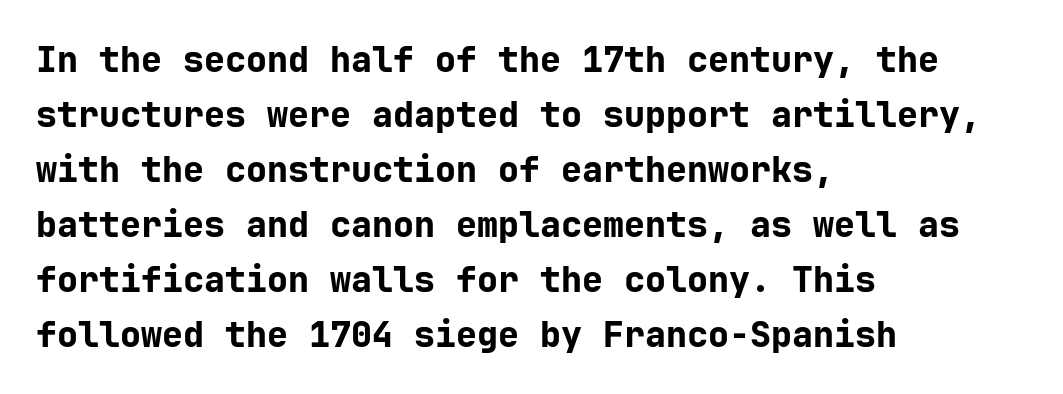
Q: Is the text bold? A: Yes.
Q: Is the text italic (slanted)? A: No, it is upright.
Q: Is the typeface a serif or a sans-serif typeface? A: Sans-serif.
Q: Is the text underlined? A: No.
Q: How is the paragraph aligned? A: Left-aligned.
Q: Is the spacing between letters normal or unusually wide? A: Normal.
Q: Is the spacing between lines tight, normal or loose? A: Normal.
Q: Width (condensed, normal, or wide)? A: Normal.
Q: Stroke contrast? A: Low.
Q: x-height? A: Medium.
